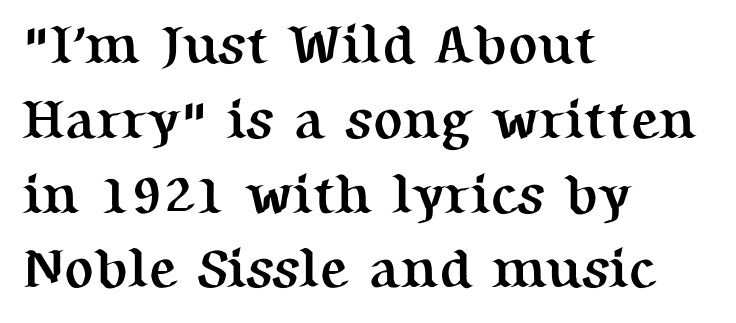
{"serif": "yes", "italic": "no", "bold": "yes", "weight": "semibold", "width": "normal", "stroke_contrast": "medium", "x_height": "medium", "monospaced": "no", "underline": "no", "align": "left", "line_spacing": "normal", "line_spacing_ratio": 1.36, "letter_spacing": "normal", "letter_spacing_em": 0.0, "glyph_px": 55}
